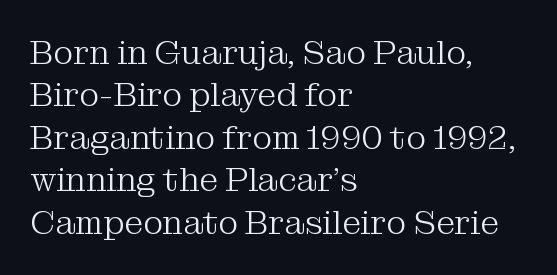
You could not count columns in this text — the font is proportionally spaced. The font family rendered here belongs to the serif group. The string is rendered with underlining switched off. The letterforms sit at book weight or below.
